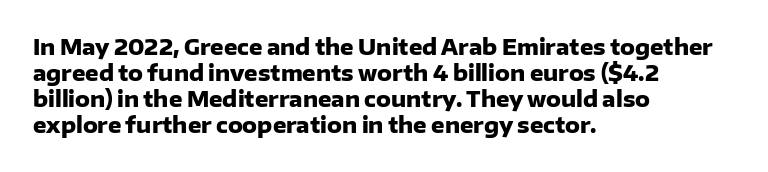
Q: Is the text bold? A: Yes.
Q: Is the text italic (slanted)? A: No, it is upright.
Q: Is the text underlined? A: No.
Q: How is the paragraph aligned? A: Left-aligned.
Q: Is the spacing between letters normal or unusually wide? A: Normal.
